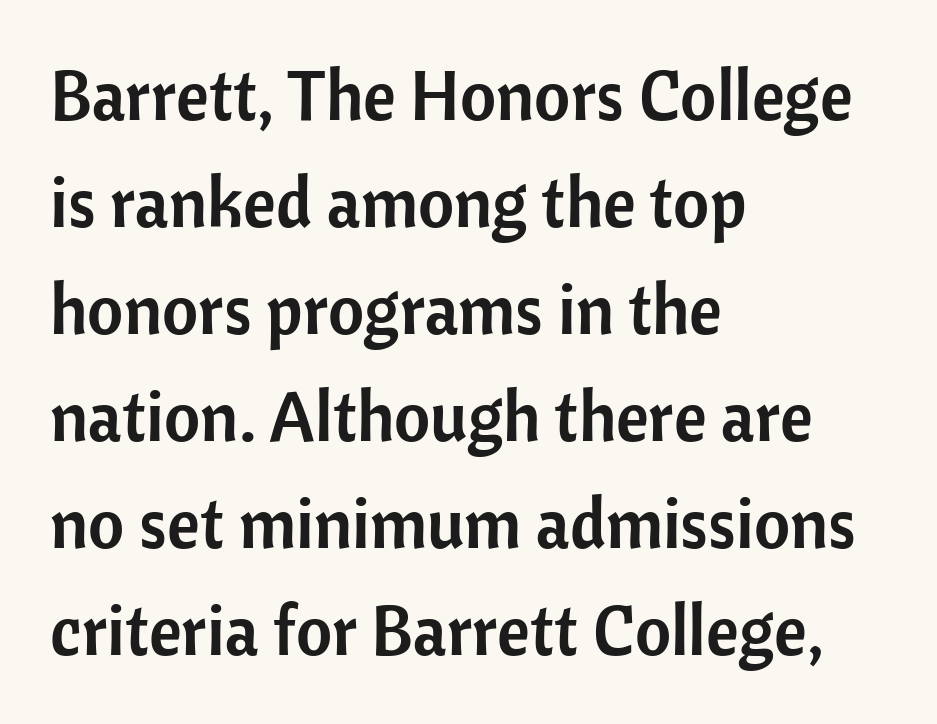
Horizontally, the lines are justified to the leading edge only. Clear beneath every line of the passage. Italic? Not at all — the glyphs are vertical. What's the leading like? Ordinary, nothing unusual. Characters follow at the spacing the type designer built in. The typeface chosen for these lines omits serifs.
